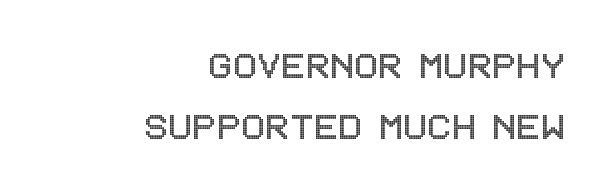
Q: Is the text italic (slanted)? A: No, it is upright.
Q: Is the text underlined? A: No.
Q: How is the paragraph aligned? A: Right-aligned.
Q: Is the spacing between letters normal or unusually wide? A: Normal.
Q: Is the spacing between lines tight, normal or loose? A: Normal.
Q: Width (condensed, normal, or wide)? A: Condensed.
Q: x-height? A: Large.
